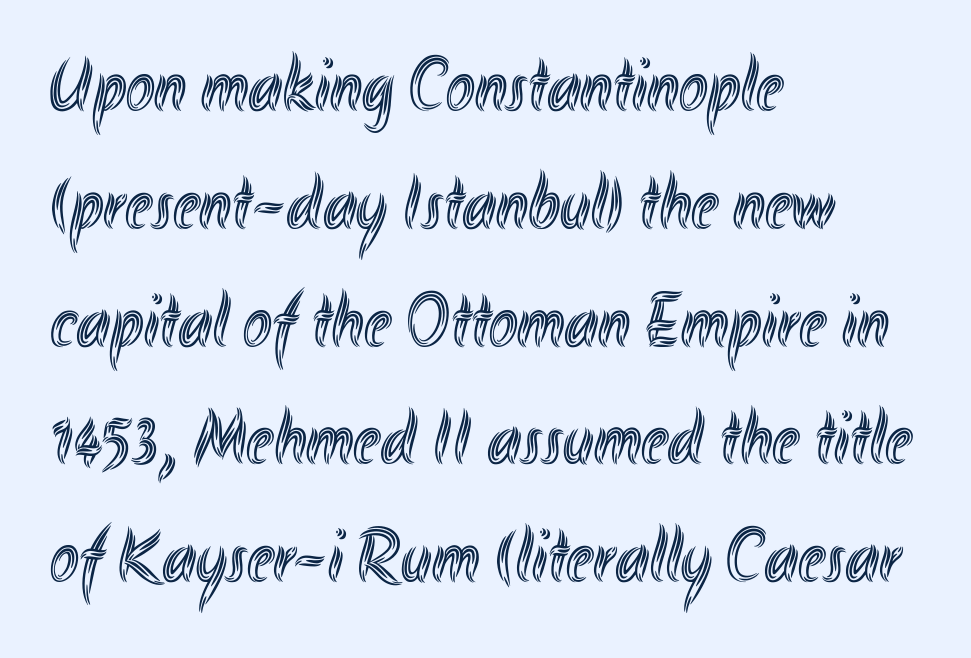
Reading down the column, the eye jumps a familiar distance to each next line. A bare baseline throughout the passage. The setting favours the left margin, as ordinary paragraphs usually do. Letter spacing: default.
